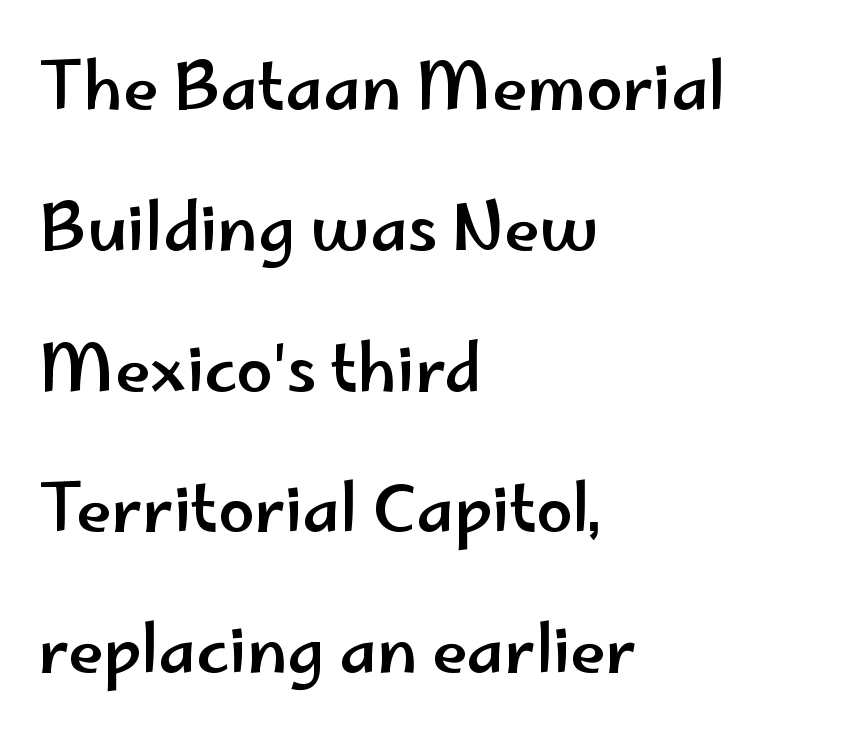
The image shows 64 px wide sans-serif type, upright; set left-aligned, loose line spacing (2.2x), normal letter spacing, not underlined; low stroke contrast and a small x-height.
